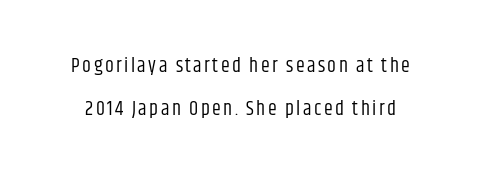
Q: Is the text bold? A: No.
Q: Is the text italic (slanted)? A: No, it is upright.
Q: Is the text underlined? A: No.
Q: Is the spacing between lines tight, normal or loose? A: Loose.
